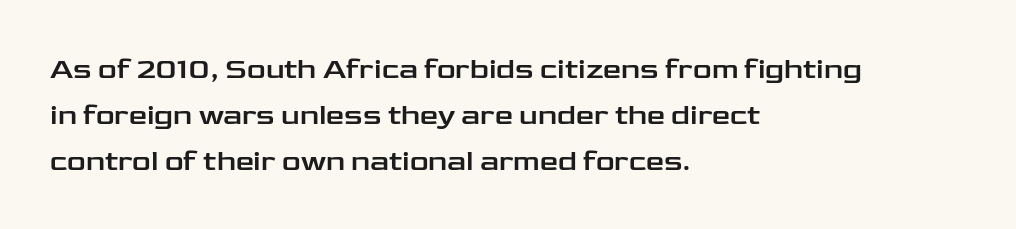
The image shows 29 px wide sans-serif type, upright; set left-aligned, normal line spacing (1.59x), normal letter spacing, not underlined; low stroke contrast and a medium x-height.
